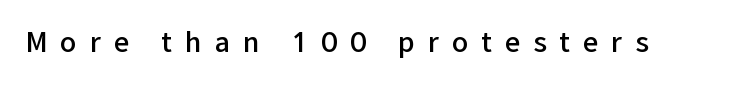
{"italic": "no", "bold": "semi", "underline": "no", "letter_spacing": "wide", "letter_spacing_em": 0.48, "glyph_px": 27}
